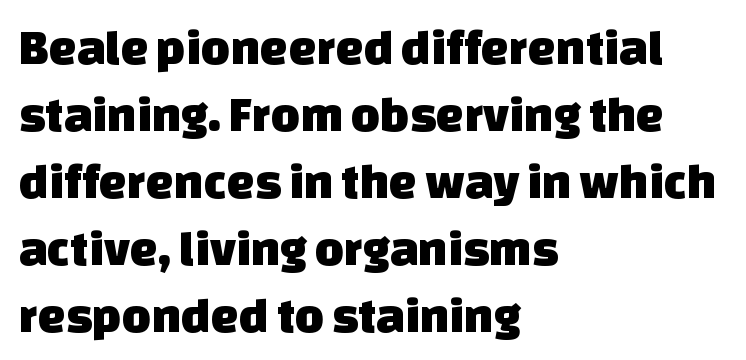
{"serif": "no", "width": "normal", "stroke_contrast": "low", "x_height": "large", "monospaced": "no", "underline": "no", "align": "left", "line_spacing": "normal", "line_spacing_ratio": 1.34, "letter_spacing": "normal", "letter_spacing_em": 0.0, "glyph_px": 50}
